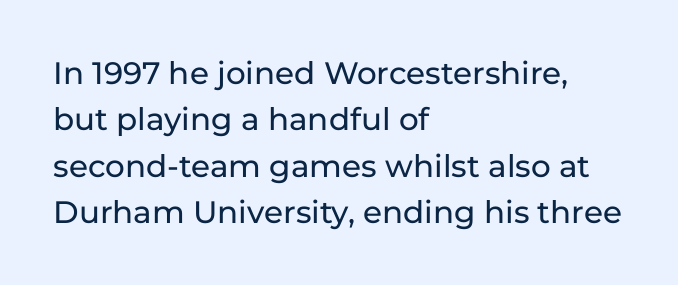
Whoever set this chose a conventional vertical rhythm. Proportional: the letters do not fall into vertical columns. A classic flush-left, rag-right setting is used for this passage. The letterforms sit shoulder to shoulder at normal distance.
